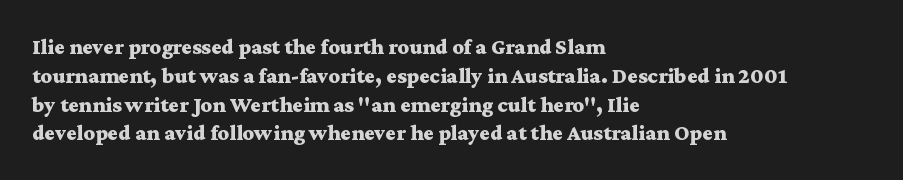
{"italic": "no", "bold": "yes", "underline": "no", "align": "left", "line_spacing": "normal", "line_spacing_ratio": 1.31, "letter_spacing": "normal", "letter_spacing_em": 0.0, "glyph_px": 22}
